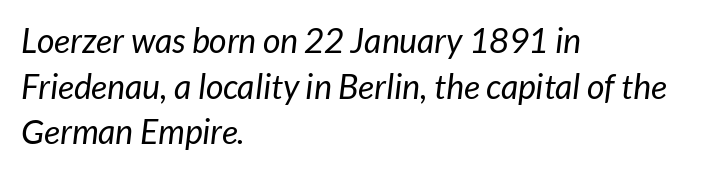
{"serif": "no", "bold": "no", "weight": "regular", "width": "normal", "stroke_contrast": "low", "x_height": "medium", "monospaced": "no", "underline": "no", "align": "left", "line_spacing": "normal", "line_spacing_ratio": 1.34, "letter_spacing": "normal", "letter_spacing_em": 0.0, "glyph_px": 34}
